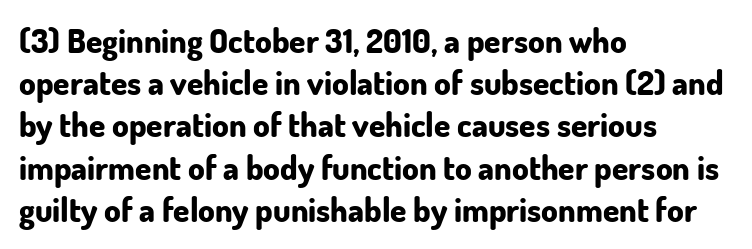
{"serif": "no", "italic": "no", "bold": "yes", "weight": "bold", "width": "normal", "stroke_contrast": "low", "x_height": "small", "monospaced": "no", "underline": "no", "align": "left", "line_spacing": "normal", "line_spacing_ratio": 1.28, "letter_spacing": "normal", "letter_spacing_em": 0.0, "glyph_px": 33}
